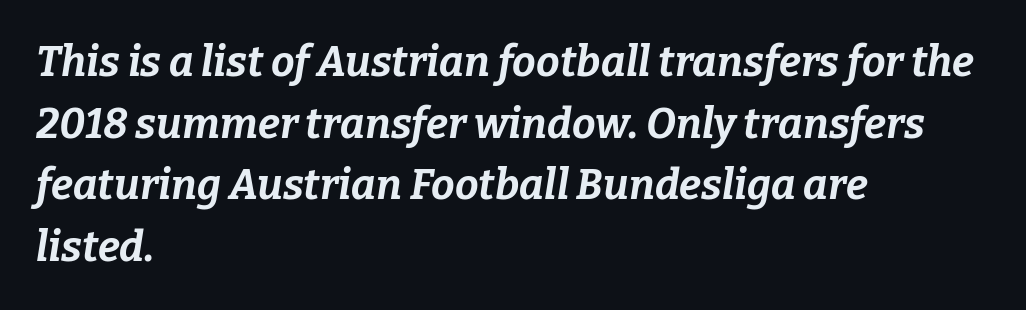
The image shows 42 px bold type, italic (leaning right); set left-aligned, normal line spacing (1.47x), normal letter spacing, not underlined; low stroke contrast and a medium x-height.
